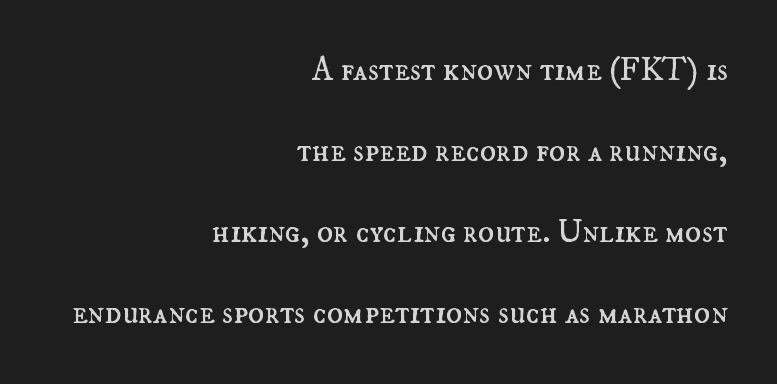
These lines keep a tight, regular rhythm from letter to letter. Vertically, the passage feels expansive, rows floating well apart. Character widths vary here, with narrow letters taking less room than wide ones. No chunkiness to these letters — they're not bold.
